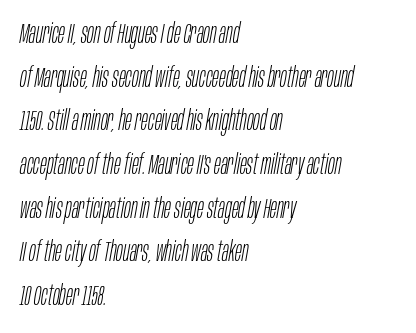
{"italic": "yes", "lean": "right", "slant_degrees": 10, "bold": "no", "weight": "light", "width": "condensed", "stroke_contrast": "low", "x_height": "large", "monospaced": "no", "underline": "no", "align": "left", "line_spacing": "normal", "line_spacing_ratio": 1.56, "letter_spacing": "normal", "letter_spacing_em": 0.0, "glyph_px": 28}
